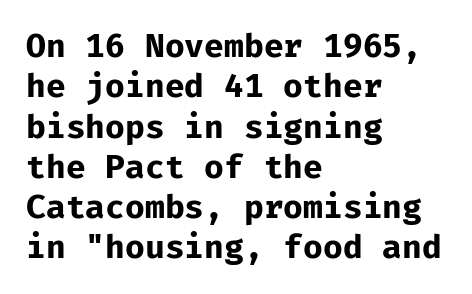
{"serif": "no", "italic": "no", "bold": "yes", "weight": "bold", "width": "normal", "stroke_contrast": "low", "x_height": "medium", "monospaced": "yes", "underline": "no", "align": "left", "line_spacing_ratio": 1.22, "letter_spacing": "normal", "letter_spacing_em": 0.0, "glyph_px": 33}
